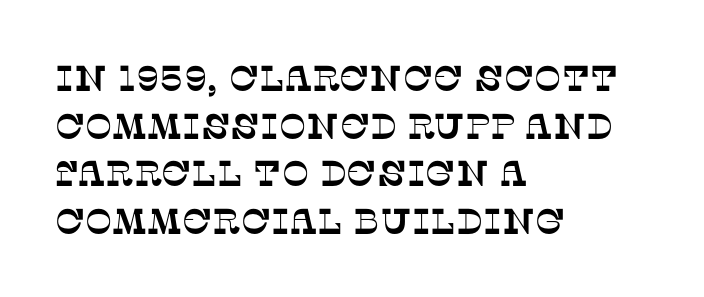
Little horizontal feet cap the strokes, marking this as serif type. Each letter keeps its own natural width here, so spacing adapts to shape. The paragraph has a hard left edge and a soft right edge. Leading matches the norm, producing a regular column.
